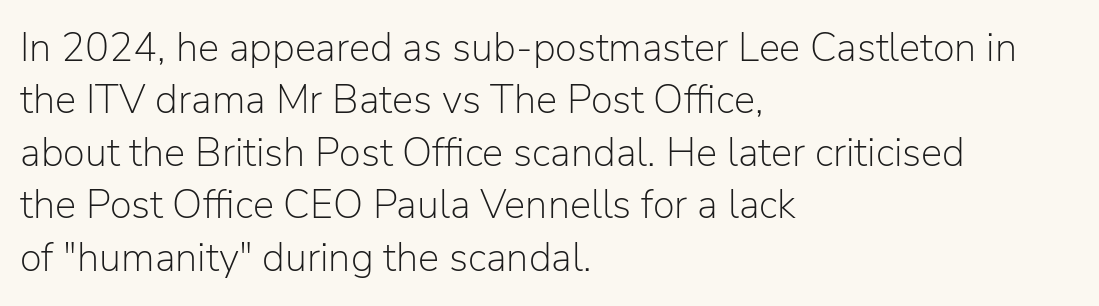
The image shows 40 px light sans-serif type, upright; set left-aligned, normal line spacing (1.31x), normal letter spacing, not underlined; low stroke contrast and a medium x-height.
